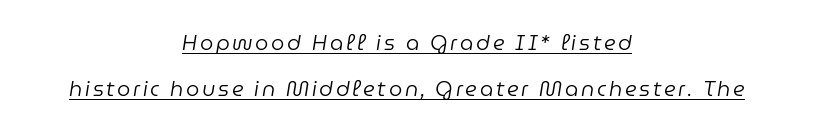
{"italic": "yes", "lean": "right", "slant_degrees": 9, "bold": "no", "underline": "yes", "align": "center", "line_spacing": "loose", "line_spacing_ratio": 2.19, "glyph_px": 21}
